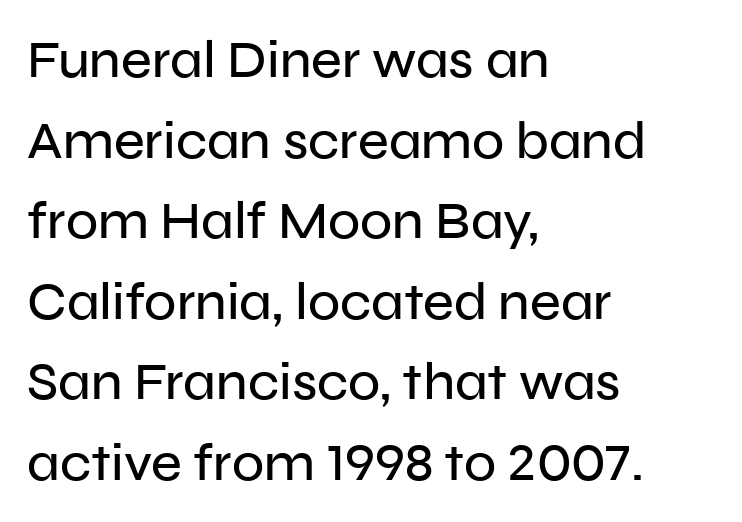
Q: Is the text italic (slanted)? A: No, it is upright.
Q: Is the typeface a serif or a sans-serif typeface? A: Sans-serif.
Q: Is the text underlined? A: No.
Q: How is the paragraph aligned? A: Left-aligned.
Q: Is the spacing between letters normal or unusually wide? A: Normal.
Q: Is the spacing between lines tight, normal or loose? A: Normal.
Q: Width (condensed, normal, or wide)? A: Normal.
Q: Stroke contrast? A: Low.
Q: x-height? A: Medium.
Q: Monospaced? A: No.
